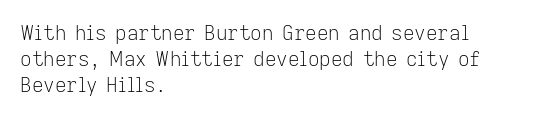
The image shows 20 px text type, upright; set left-aligned, normal line spacing (1.29x), normal letter spacing, not underlined.
